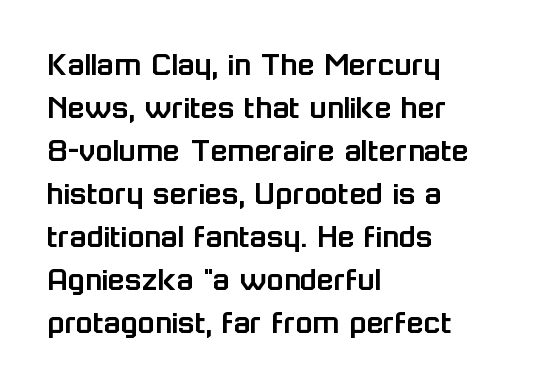
The passage shown is not underscored anywhere. Letter spacing: default. This rendering employs a face without finishing strokes, i.e., a sans-serif. Casual observation: everything's shoved over to the left. Every character sits straight up, as roman type does. Spacing verdict: proportional, widths tailored to each character.
